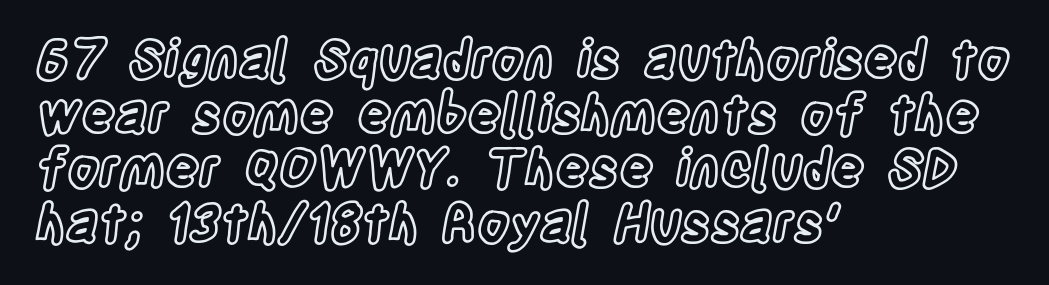
{"width": "condensed", "x_height": "large", "monospaced": "no", "underline": "no", "align": "left", "line_spacing": "tight", "line_spacing_ratio": 1.05, "letter_spacing": "normal", "letter_spacing_em": 0.0, "glyph_px": 52}
